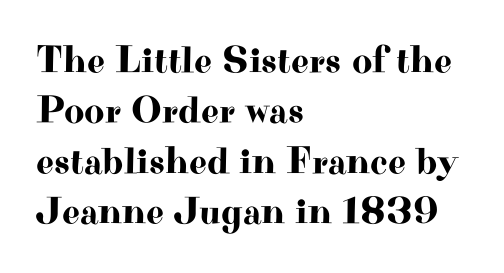
Vertical spacing — default. Letter spacing: default. The letters stand straight up with perfectly vertical stems. Only glyphs here, with clear space below each row.
